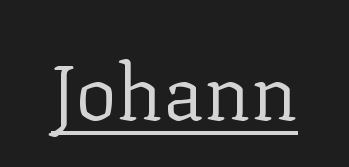
{"serif": "yes", "italic": "no", "bold": "no", "weight": "regular", "width": "normal", "stroke_contrast": "low", "x_height": "medium", "monospaced": "no", "underline": "yes", "letter_spacing": "normal", "letter_spacing_em": 0.0, "glyph_px": 78}
